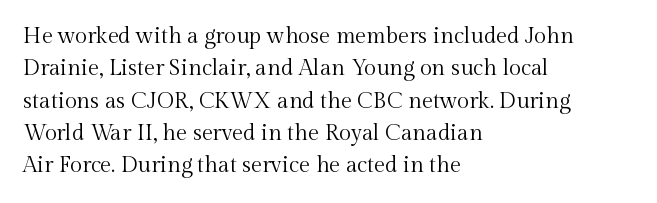
{"italic": "no", "bold": "no", "underline": "no", "align": "left", "line_spacing": "normal", "line_spacing_ratio": 1.47, "letter_spacing": "normal", "letter_spacing_em": 0.0, "glyph_px": 22}
